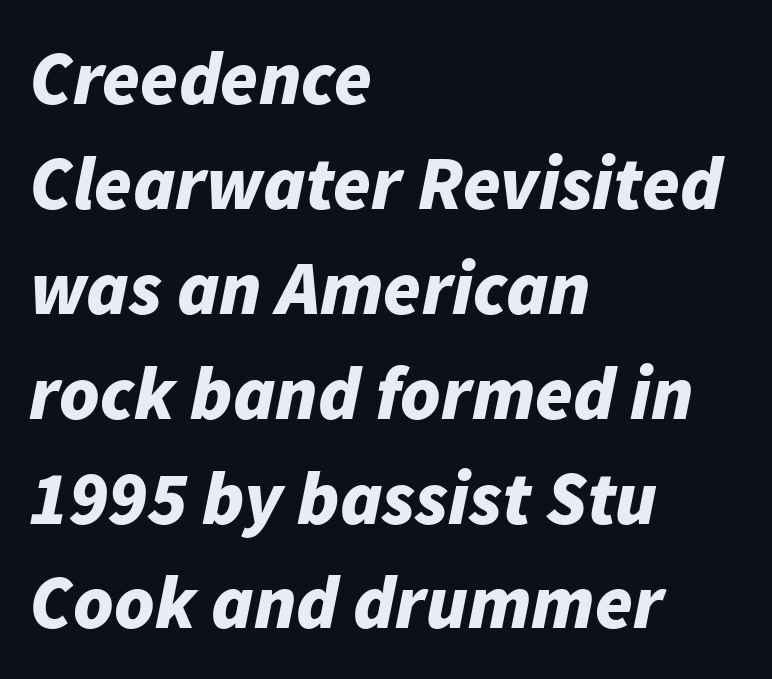
The image shows 76 px bold type, italic (leaning right); set left-aligned, normal line spacing (1.38x), normal letter spacing, not underlined; low stroke contrast and a medium x-height.
